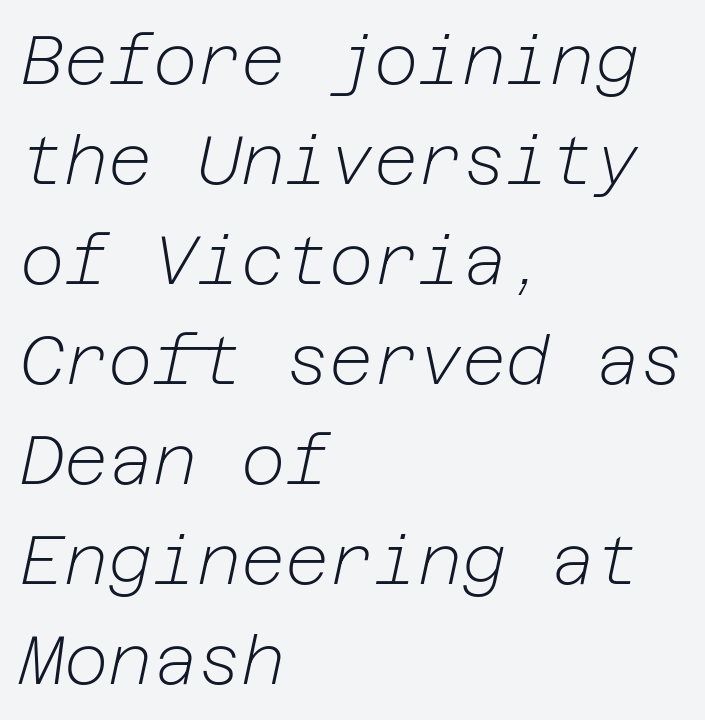
The image shows 68 px light type, italic (leaning right); set left-aligned, normal line spacing (1.47x), normal letter spacing, not underlined; low stroke contrast and a medium x-height.
